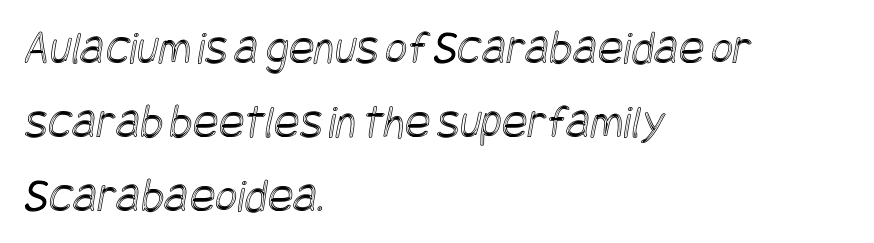
{"width": "condensed", "x_height": "large", "underline": "no", "align": "left", "line_spacing": "normal", "line_spacing_ratio": 1.54, "letter_spacing": "normal", "letter_spacing_em": 0.0, "glyph_px": 48}
